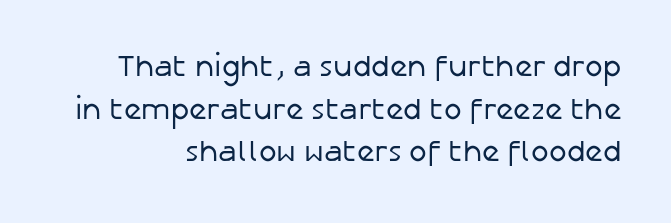
The image shows 30 px regular-weight sans-serif type, upright; set normal line spacing (1.42x), normal letter spacing, not underlined; low stroke contrast and a medium x-height.
